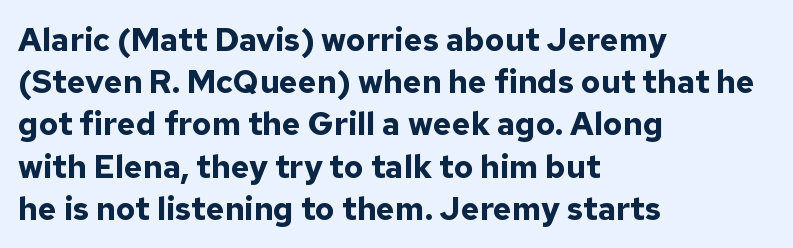
Bold? Absolutely — the strokes are thick and heavy. This sample has the flowing, uneven cadence of proportional lettering. The rendering shows plain stroke endings on the letterforms — a sans-serif design. This sample is left-justified, so line endings fall wherever the words run out.
